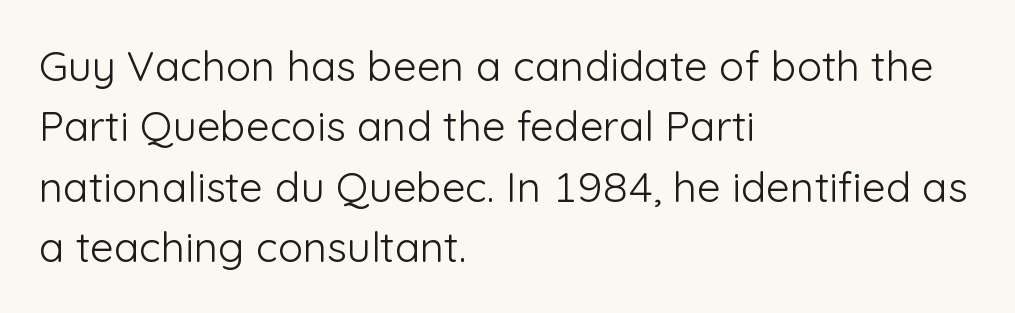
The font's upright variant was chosen for this text. This rendering uses left alignment, leaving the right contour irregular. Vertically, the passage feels balanced, rows spaced as you'd expect. The rendering keeps characters at their native spacing. This is not heavy type; no bold has been used.
